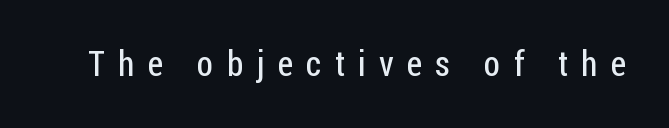
Q: Is the text bold? A: No.
Q: Is the text italic (slanted)? A: No, it is upright.
Q: Is the typeface a serif or a sans-serif typeface? A: Sans-serif.
Q: Is the text underlined? A: No.
Q: Is the spacing between letters normal or unusually wide? A: Unusually wide.
Q: Width (condensed, normal, or wide)? A: Condensed.
Q: Stroke contrast? A: Low.
Q: x-height? A: Medium.
Q: Monospaced? A: No.
